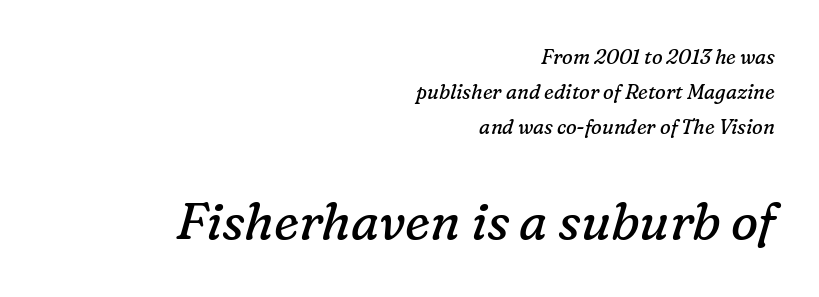
Q: Is the text bold? A: No.
Q: Is the text italic (slanted)? A: Yes, it leans right by about 16 degrees.
Q: Is the typeface a serif or a sans-serif typeface? A: Serif.
Q: Is the text underlined? A: No.
Q: How is the paragraph aligned? A: Right-aligned.
Q: Is the spacing between letters normal or unusually wide? A: Normal.
Q: Which block of text is set in a larger size, the first (top) or the second (bottom)? A: The second (bottom) one.
Q: Width (condensed, normal, or wide)? A: Normal.
Q: Stroke contrast? A: Low.
Q: x-height? A: Medium.
Q: Monospaced? A: No.
